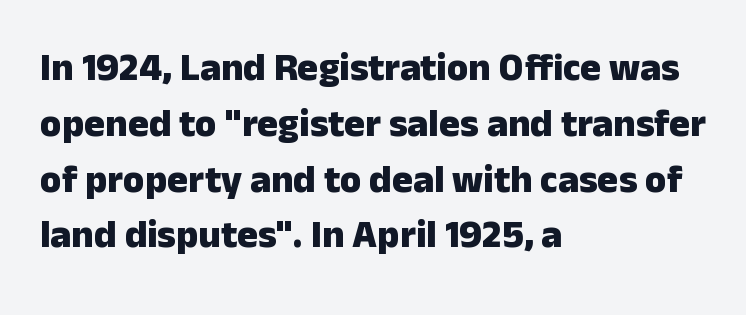
Q: Is the text bold? A: Yes.
Q: Is the text italic (slanted)? A: No, it is upright.
Q: Is the typeface a serif or a sans-serif typeface? A: Sans-serif.
Q: Is the text underlined? A: No.
Q: How is the paragraph aligned? A: Left-aligned.
Q: Is the spacing between letters normal or unusually wide? A: Normal.
Q: Is the spacing between lines tight, normal or loose? A: Normal.
Q: Width (condensed, normal, or wide)? A: Normal.
Q: Stroke contrast? A: Low.
Q: x-height? A: Medium.
Q: Monospaced? A: No.
